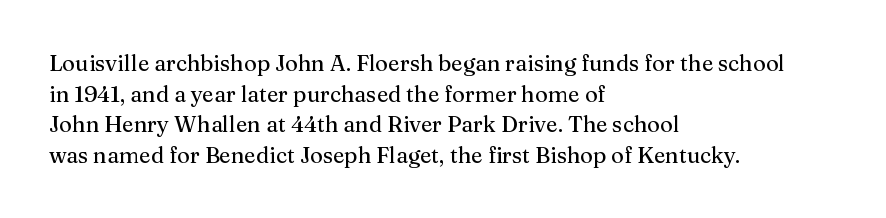
Q: Is the text italic (slanted)? A: No, it is upright.
Q: Is the text underlined? A: No.
Q: How is the paragraph aligned? A: Left-aligned.
Q: Is the spacing between letters normal or unusually wide? A: Normal.
Q: Is the spacing between lines tight, normal or loose? A: Normal.
